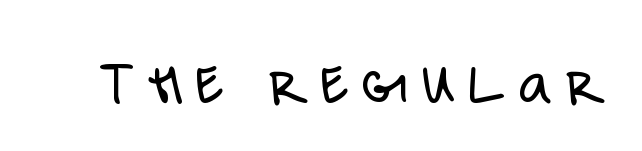
Q: Is the text bold? A: No.
Q: Is the text italic (slanted)? A: No, it is upright.
Q: Is the typeface a serif or a sans-serif typeface? A: Sans-serif.
Q: Is the text underlined? A: No.
Q: Is the spacing between letters normal or unusually wide? A: Unusually wide.
Q: Width (condensed, normal, or wide)? A: Condensed.
Q: Stroke contrast? A: Low.
Q: x-height? A: Large.
Q: Monospaced? A: No.
